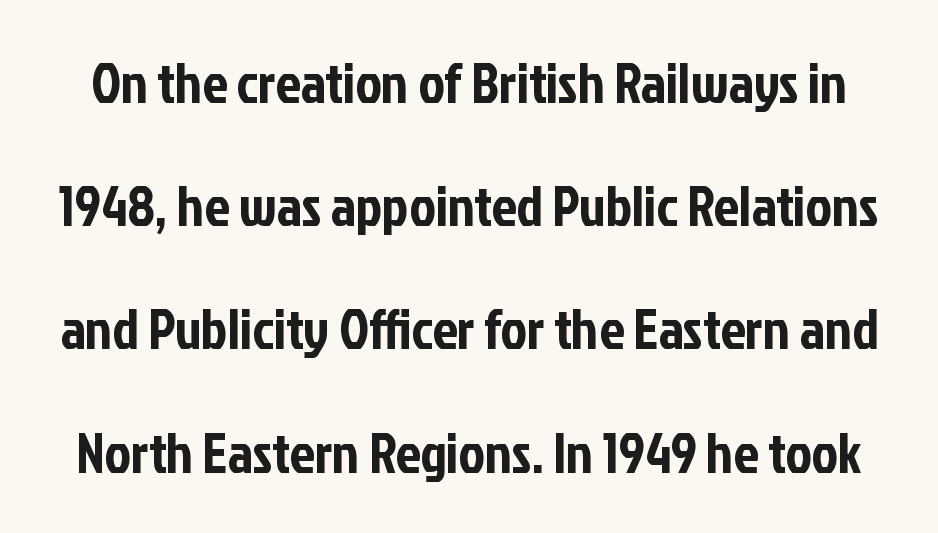
A clean baseline with only descenders dipping below it. The line-height multiplier appears high, well above default. The type family on display is of the sans-serif kind. Do the characters align in a grid? No, the font is proportional.
